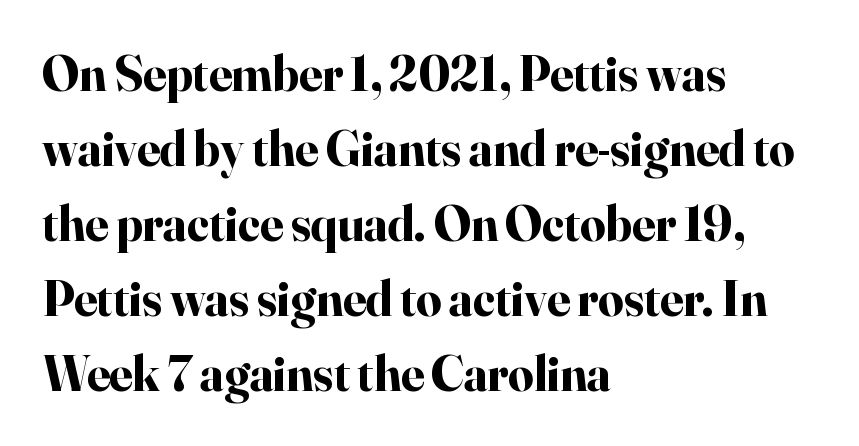
{"serif": "yes", "italic": "no", "bold": "yes", "weight": "bold", "width": "normal", "stroke_contrast": "high", "x_height": "small", "monospaced": "no", "underline": "no", "align": "left", "line_spacing": "normal", "line_spacing_ratio": 1.5, "letter_spacing": "normal", "letter_spacing_em": 0.0, "glyph_px": 50}
